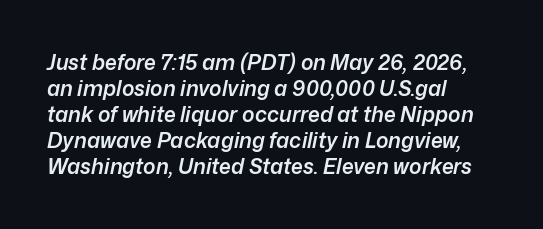
There is no visible air inserted between adjacent glyphs. Every character sits at an angle, as italics do. Just letters on the line, the space beneath them empty. The typesetter chose a ragged-right arrangement here. The characters look somewhat weighty, a semibold short of true bold.
